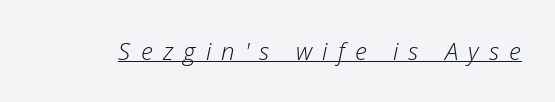
A light-to-regular cut is what we see here. Yep, that's italic — everything's leaning. The rendered words wear a rule along their underside. Compared with typical body copy, the letter spacing here is much looser.
